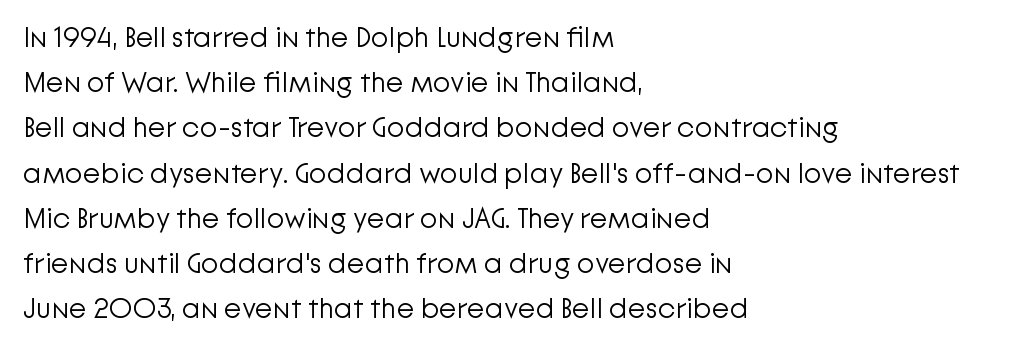
If you measured baseline to baseline, you'd find a middling distance. Looks like regular typesetting: each glyph gets only the width it needs. The foot of each line stays bare and open. A roman cut, with each character standing at attention. Typeset ragged right — the left edge is the straight one. No chunkiness to these letters — they're not bold.
